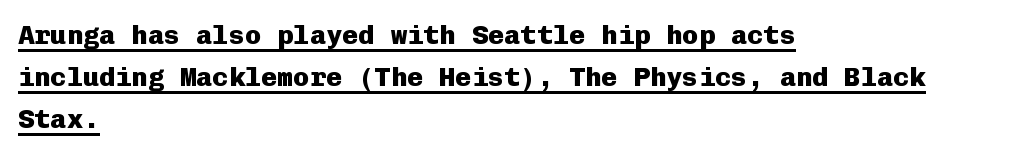
Q: Is the text bold? A: Yes.
Q: Is the text italic (slanted)? A: No, it is upright.
Q: Is the text underlined? A: Yes.
Q: How is the paragraph aligned? A: Left-aligned.
Q: Is the spacing between letters normal or unusually wide? A: Normal.
Q: Is the spacing between lines tight, normal or loose? A: Normal.
